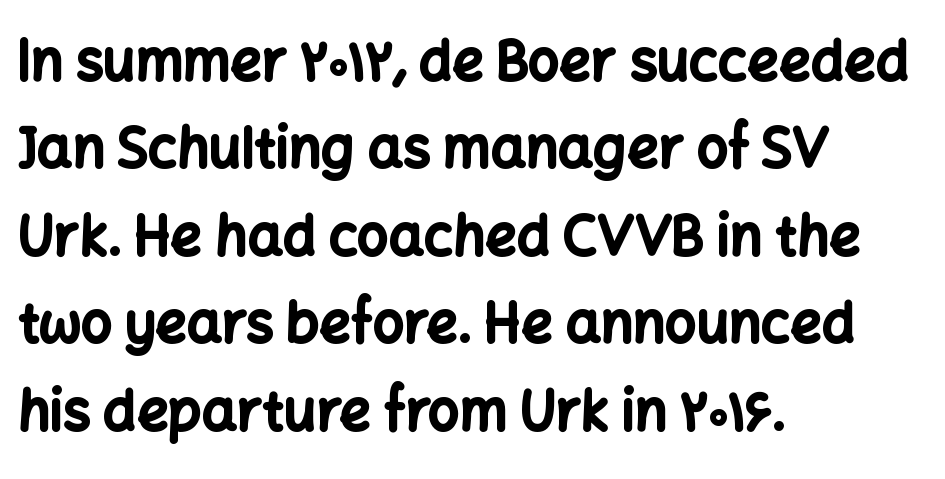
Q: Is the text bold? A: Yes.
Q: Is the text italic (slanted)? A: No, it is upright.
Q: Is the typeface a serif or a sans-serif typeface? A: Sans-serif.
Q: Is the text underlined? A: No.
Q: How is the paragraph aligned? A: Left-aligned.
Q: Is the spacing between letters normal or unusually wide? A: Normal.
Q: Is the spacing between lines tight, normal or loose? A: Normal.
Q: Width (condensed, normal, or wide)? A: Normal.
Q: Stroke contrast? A: Low.
Q: x-height? A: Medium.
Q: Monospaced? A: No.
